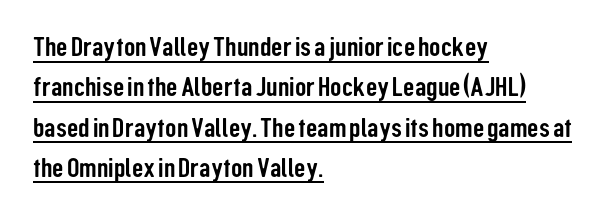
{"serif": "no", "italic": "no", "width": "condensed", "stroke_contrast": "low", "x_height": "medium", "monospaced": "no", "underline": "yes", "align": "left", "line_spacing": "normal", "line_spacing_ratio": 1.44, "letter_spacing": "normal", "letter_spacing_em": 0.0, "glyph_px": 28}
